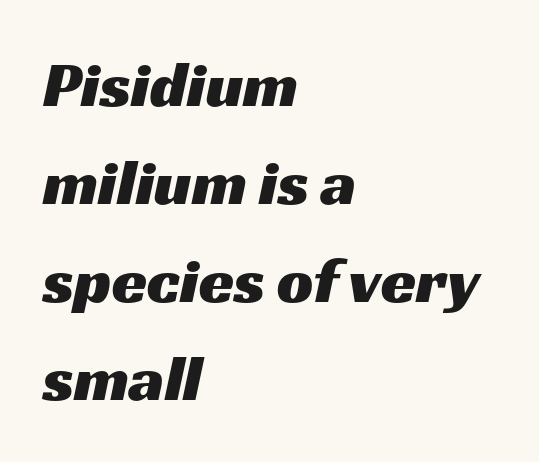
{"serif": "no", "width": "wide", "stroke_contrast": "medium", "x_height": "medium", "monospaced": "no", "underline": "no", "align": "left", "line_spacing": "normal", "line_spacing_ratio": 1.53, "letter_spacing": "normal", "letter_spacing_em": 0.0, "glyph_px": 64}
